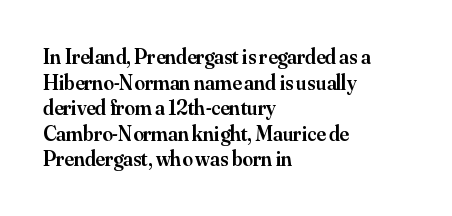
Q: Is the text bold? A: Semi-bold.
Q: Is the text italic (slanted)? A: No, it is upright.
Q: Is the text underlined? A: No.
Q: How is the paragraph aligned? A: Left-aligned.
Q: Is the spacing between letters normal or unusually wide? A: Normal.
